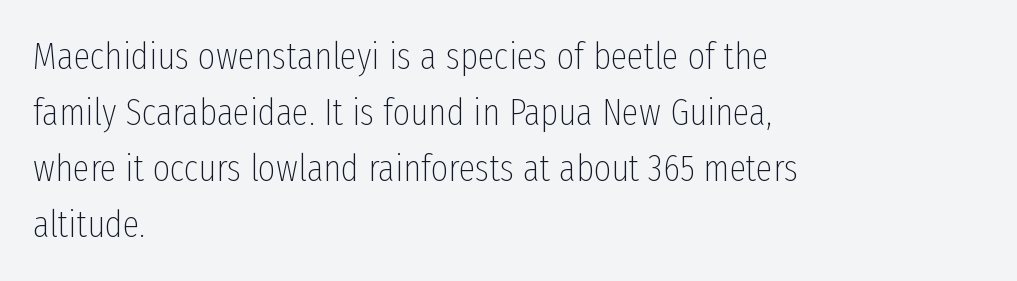
Q: Is the text bold? A: No.
Q: Is the text italic (slanted)? A: No, it is upright.
Q: Is the typeface a serif or a sans-serif typeface? A: Sans-serif.
Q: Is the text underlined? A: No.
Q: How is the paragraph aligned? A: Left-aligned.
Q: Is the spacing between letters normal or unusually wide? A: Normal.
Q: Is the spacing between lines tight, normal or loose? A: Normal.
Q: Width (condensed, normal, or wide)? A: Condensed.
Q: Stroke contrast? A: Low.
Q: x-height? A: Medium.
Q: Monospaced? A: No.
